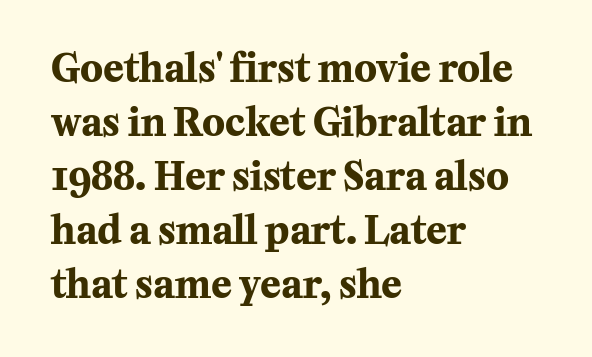
{"serif": "yes", "italic": "no", "bold": "yes", "weight": "bold", "width": "normal", "stroke_contrast": "medium", "x_height": "medium", "monospaced": "no", "underline": "no", "align": "left", "line_spacing": "normal", "line_spacing_ratio": 1.42, "letter_spacing": "normal", "letter_spacing_em": 0.0, "glyph_px": 38}
